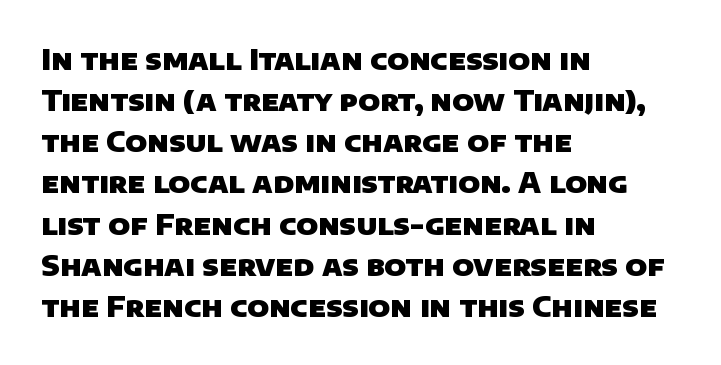
In terms of letterform style, serifs are entirely absent. The space directly below the letters is spotless. Tracking value appears to be zero — textbook default spacing. The font is running at its bold setting. How would I describe the line gaps? Plain and ordinary.
